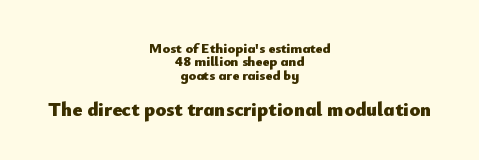
The rendering keeps characters at their native spacing. Typesetter's note: full bold, strokes at maximum text heaviness. This rendering uses center alignment, leaving both contours irregular but symmetric. Summary of vertical rhythm: compact, with narrow interline spacing. Block two is the big one; block one sits smaller above it.
